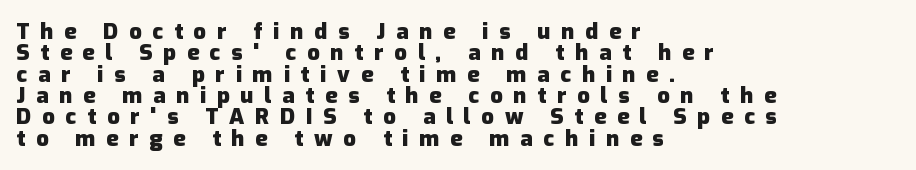
A classic flush-left, rag-right setting is used for this passage. Designer's note — italics off, roman on. Tightly led — the rows are bunched. The line texture is sparse and dotted thanks to wide tracking.
